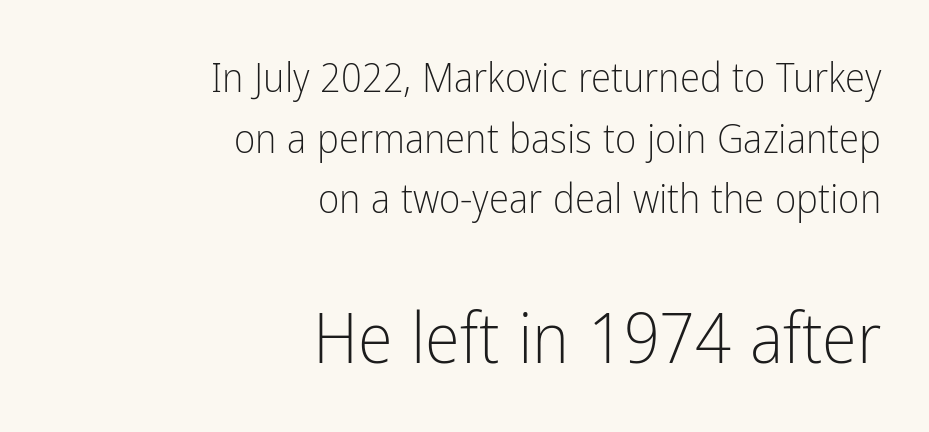
Q: Is the text bold? A: No.
Q: Is the text italic (slanted)? A: No, it is upright.
Q: Is the typeface a serif or a sans-serif typeface? A: Sans-serif.
Q: Is the text underlined? A: No.
Q: How is the paragraph aligned? A: Right-aligned.
Q: Is the spacing between letters normal or unusually wide? A: Normal.
Q: Is the spacing between lines tight, normal or loose? A: Normal.
Q: Which block of text is set in a larger size, the first (top) or the second (bottom)? A: The second (bottom) one.
Q: Width (condensed, normal, or wide)? A: Condensed.
Q: Stroke contrast? A: Low.
Q: x-height? A: Medium.
Q: Monospaced? A: No.
